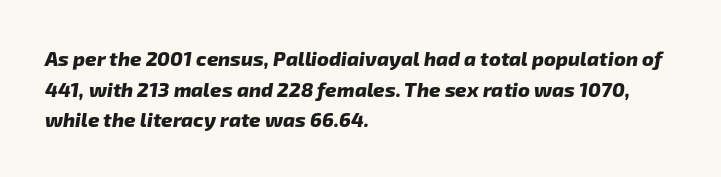
Q: Is the text bold? A: Yes.
Q: Is the text underlined? A: No.
Q: How is the paragraph aligned? A: Left-aligned.
Q: Is the spacing between letters normal or unusually wide? A: Normal.
Q: Is the spacing between lines tight, normal or loose? A: Normal.
